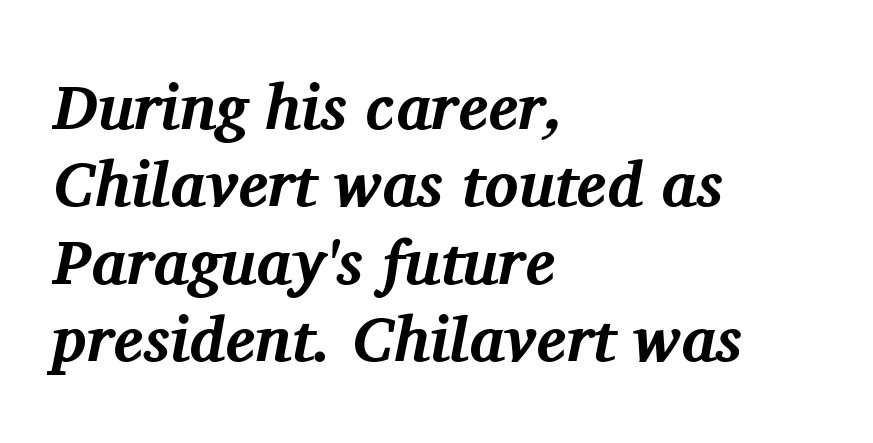
Q: Is the text bold? A: Yes.
Q: Is the text italic (slanted)? A: Yes, it leans right by about 11 degrees.
Q: Is the typeface a serif or a sans-serif typeface? A: Serif.
Q: Is the text underlined? A: No.
Q: How is the paragraph aligned? A: Left-aligned.
Q: Is the spacing between letters normal or unusually wide? A: Normal.
Q: Width (condensed, normal, or wide)? A: Normal.
Q: Stroke contrast? A: Medium.
Q: x-height? A: Medium.
Q: Monospaced? A: No.
